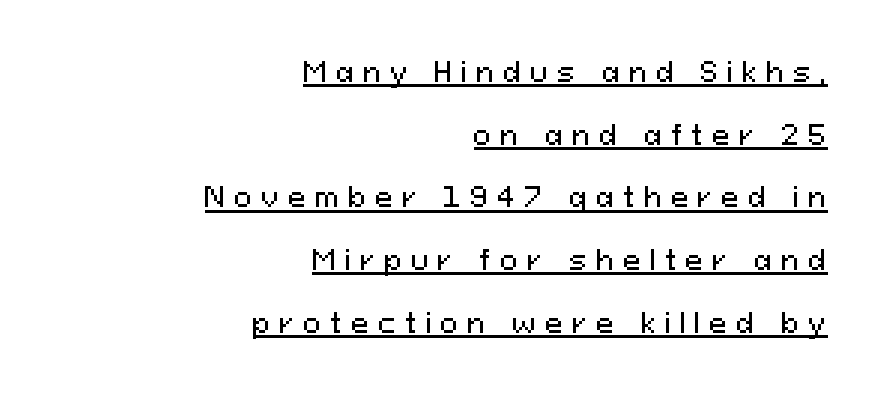
Q: Is the text italic (slanted)? A: No, it is upright.
Q: Is the text underlined? A: Yes.
Q: How is the paragraph aligned? A: Right-aligned.
Q: Is the spacing between letters normal or unusually wide? A: Unusually wide.
Q: Is the spacing between lines tight, normal or loose? A: Loose.
